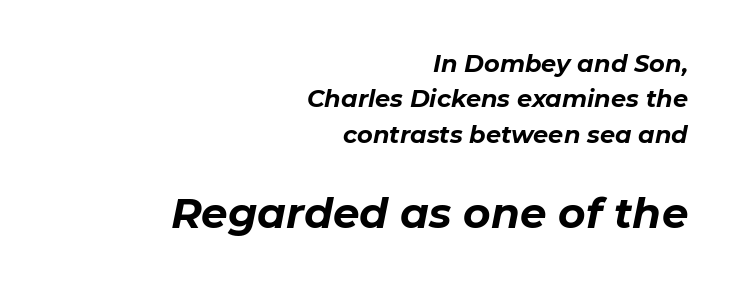
The text block is weighted toward the right margin, trailing off unevenly leftward. Evenly set lines give the paragraph a standard silhouette. Tall strokes in this sample are angled rather than plumb. Emphasis by weight is at full strength: bold.
